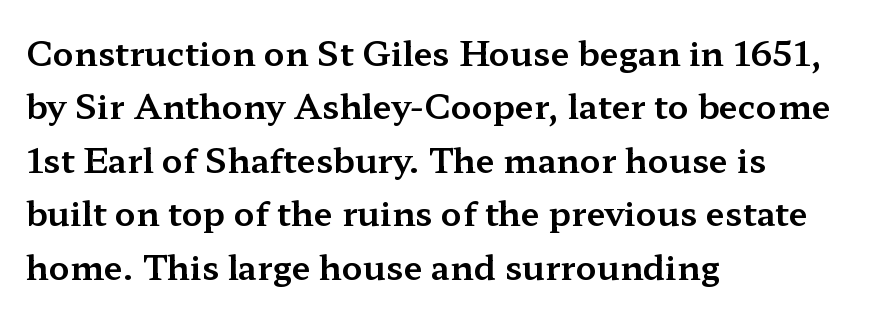
The string is rendered with underlining switched off. Regular leading. The letters stand upright; this is a roman face. Leftover space on each line is placed entirely after the last word. Is this a fixed-width face? No — the glyphs have proportional, varying widths. The letters carry serifs — small finishing strokes at the ends of their stems.
